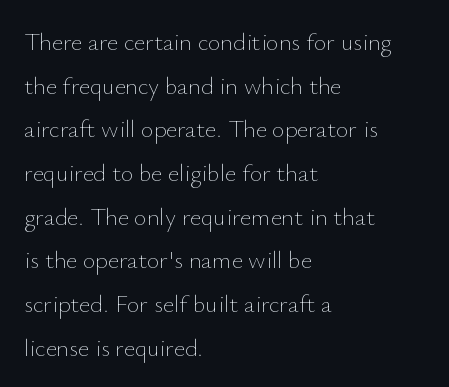
Q: Is the text bold? A: No.
Q: Is the text italic (slanted)? A: No, it is upright.
Q: Is the text underlined? A: No.
Q: How is the paragraph aligned? A: Left-aligned.
Q: Is the spacing between letters normal or unusually wide? A: Normal.
